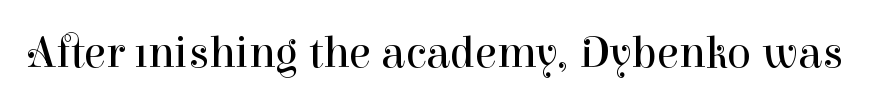
Q: Is the text bold? A: No.
Q: Is the text italic (slanted)? A: No, it is upright.
Q: Is the typeface a serif or a sans-serif typeface? A: Serif.
Q: Is the text underlined? A: No.
Q: Is the spacing between letters normal or unusually wide? A: Normal.
Q: Width (condensed, normal, or wide)? A: Normal.
Q: Stroke contrast? A: High.
Q: x-height? A: Medium.
Q: Monospaced? A: No.
